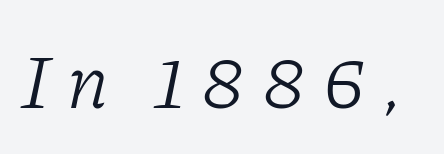
The image shows 78 px light serif type, italic (leaning right); set unusually wide letter spacing (+0.22 em), not underlined; low stroke contrast and a medium x-height.
